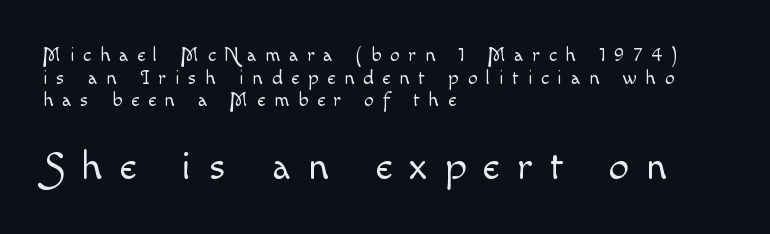
{"italic": "no", "bold": "no", "weight": "light", "width": "normal", "x_height": "small", "monospaced": "no", "underline": "no", "align": "left", "line_spacing": "tight", "line_spacing_ratio": 1.13, "letter_spacing": "wide", "letter_spacing_em": 0.43, "larger_block": "second", "size_ratio": 2.0, "glyph_px": 40}
